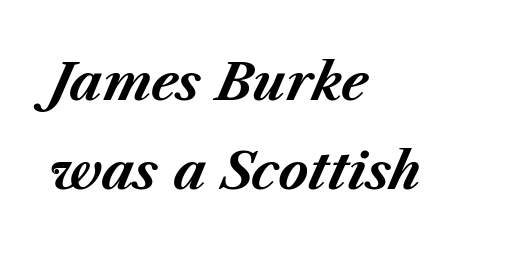
Q: Is the text bold? A: Yes.
Q: Is the text italic (slanted)? A: Yes, it leans right by about 23 degrees.
Q: Is the text underlined? A: No.
Q: How is the paragraph aligned? A: Left-aligned.
Q: Is the spacing between letters normal or unusually wide? A: Normal.
Q: Width (condensed, normal, or wide)? A: Normal.
Q: Stroke contrast? A: Medium.
Q: x-height? A: Medium.
Q: Monospaced? A: No.
